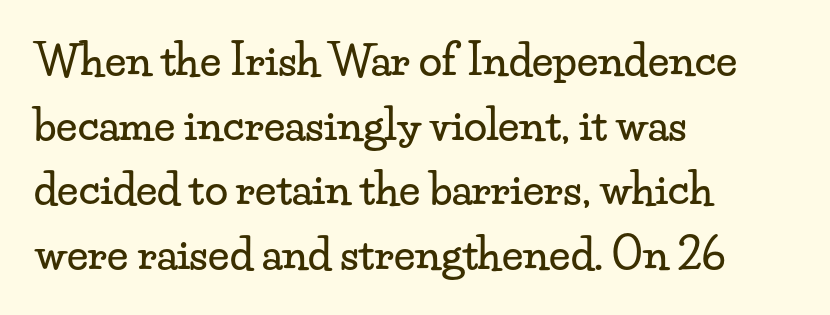
Note: serifs present on the glyphs. Horizontal bands of white between lines are of average thickness. This sample is left-justified, so line endings fall wherever the words run out. The letterforms sit shoulder to shoulder at normal distance.
